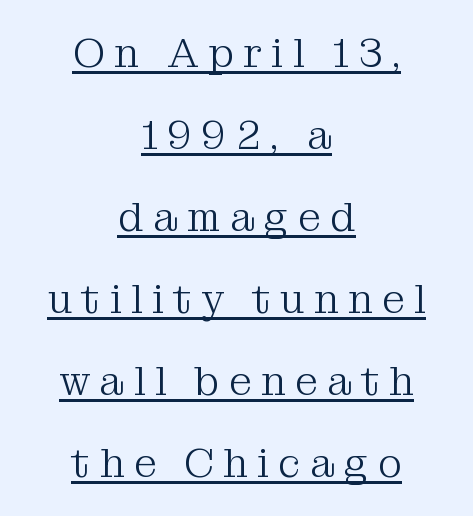
{"serif": "yes", "italic": "no", "bold": "no", "weight": "light", "width": "normal", "stroke_contrast": "medium", "x_height": "medium", "monospaced": "no", "underline": "yes", "align": "center", "line_spacing": "loose", "line_spacing_ratio": 2.0, "letter_spacing": "wide", "letter_spacing_em": 0.23, "glyph_px": 41}
